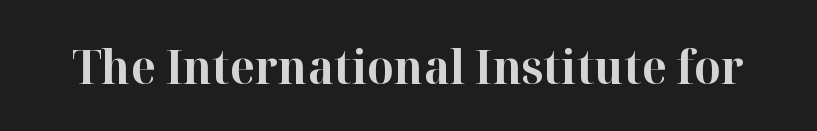
Q: Is the text bold? A: Yes.
Q: Is the text italic (slanted)? A: No, it is upright.
Q: Is the typeface a serif or a sans-serif typeface? A: Serif.
Q: Is the text underlined? A: No.
Q: Is the spacing between letters normal or unusually wide? A: Normal.
Q: Width (condensed, normal, or wide)? A: Normal.
Q: Stroke contrast? A: High.
Q: x-height? A: Medium.
Q: Monospaced? A: No.
